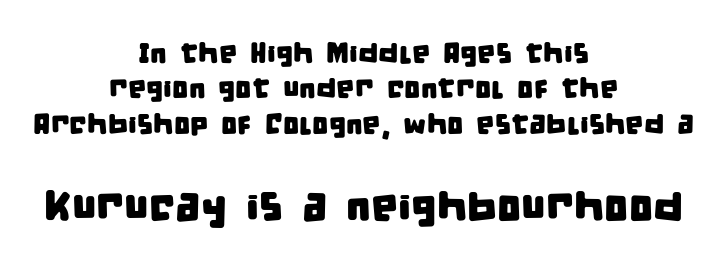
Q: Is the typeface a serif or a sans-serif typeface? A: Sans-serif.
Q: Is the text underlined? A: No.
Q: How is the paragraph aligned? A: Centered.
Q: Is the spacing between letters normal or unusually wide? A: Normal.
Q: Which block of text is set in a larger size, the first (top) or the second (bottom)? A: The second (bottom) one.
Q: Width (condensed, normal, or wide)? A: Condensed.
Q: Stroke contrast? A: Low.
Q: x-height? A: Large.
Q: Monospaced? A: No.
